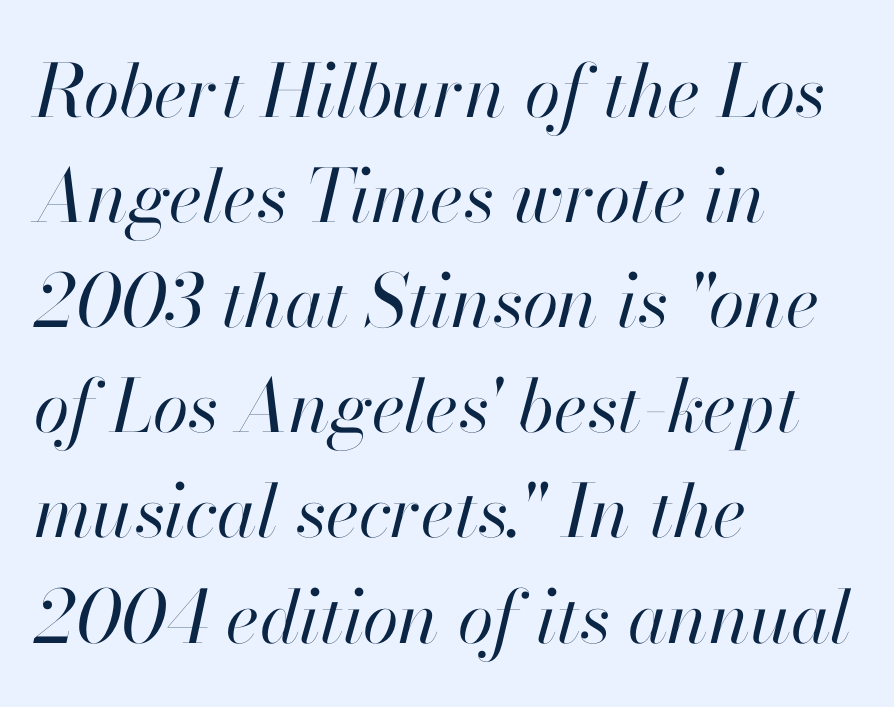
Q: Is the text bold? A: No.
Q: Is the text italic (slanted)? A: Yes, it leans right by about 13 degrees.
Q: Is the text underlined? A: No.
Q: How is the paragraph aligned? A: Left-aligned.
Q: Is the spacing between letters normal or unusually wide? A: Normal.
Q: Is the spacing between lines tight, normal or loose? A: Normal.
Q: Width (condensed, normal, or wide)? A: Normal.
Q: Stroke contrast? A: High.
Q: x-height? A: Small.
Q: Monospaced? A: No.
